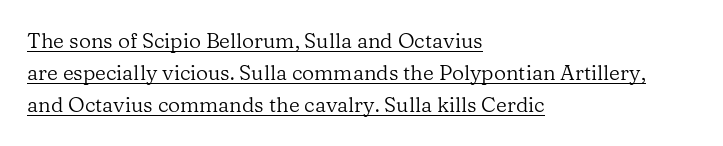
The image shows 21 px text type, upright; set left-aligned, normal line spacing (1.53x), normal letter spacing, underlined.
